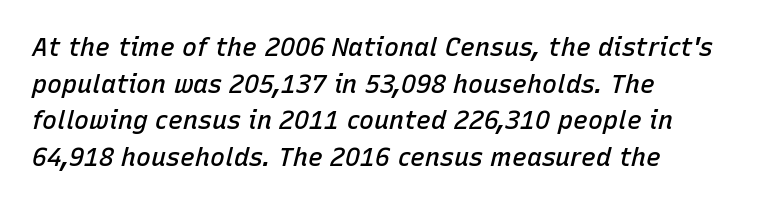
The text block is weighted toward the left margin, trailing off unevenly rightward. A fair bit of extra ink — the face is semibold, not bold. Quick note: underline off. Glyph-to-glyph distance matches everyday printed text. Successive baselines arrive at the customary interval.
